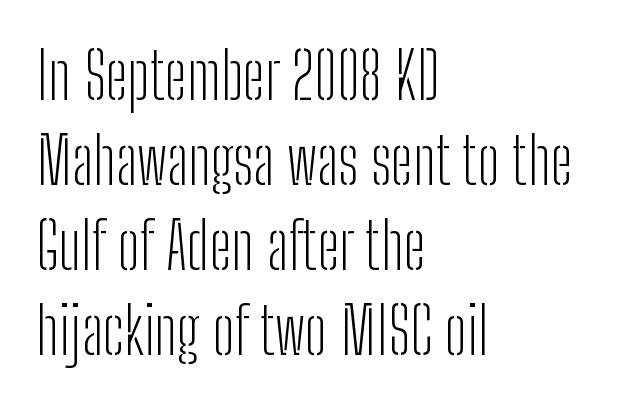
Serif or sans? Sans — the stroke terminals are bare. Is the type heavy? It reads as light-to-regular instead. Does extra space separate the letters? No, they use regular spacing. Has an underline been added? It has not.
